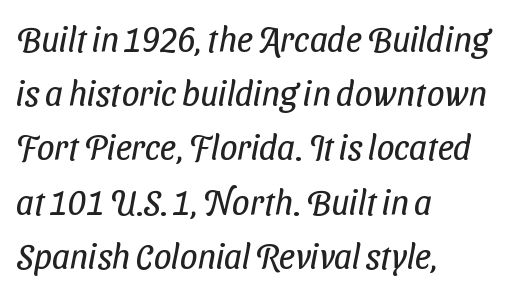
There is no visible air inserted between adjacent glyphs. Each letter keeps its own natural width here, so spacing adapts to shape. The passage shown is not underscored anywhere. These lines sit exactly where default settings would place them. The paragraph shown leans on its left margin.
